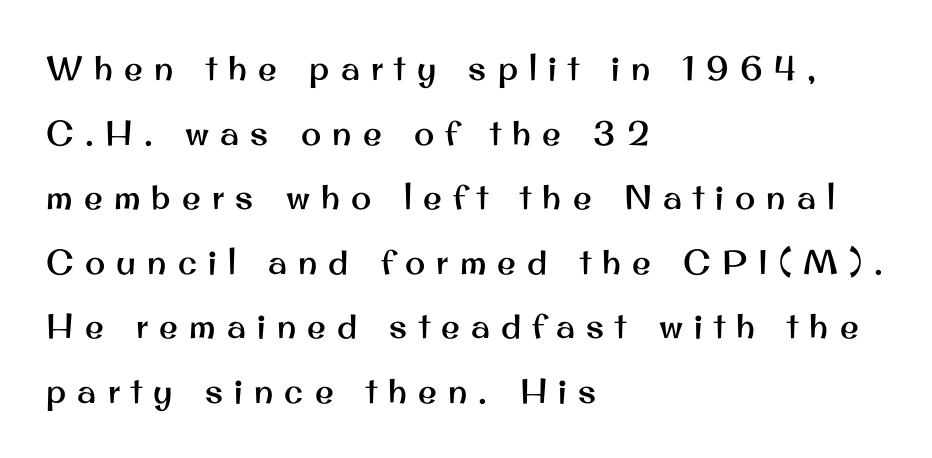
Q: Is the text italic (slanted)? A: No, it is upright.
Q: Is the typeface a serif or a sans-serif typeface? A: Sans-serif.
Q: Is the text underlined? A: No.
Q: How is the paragraph aligned? A: Left-aligned.
Q: Is the spacing between letters normal or unusually wide? A: Unusually wide.
Q: Is the spacing between lines tight, normal or loose? A: Loose.
Q: Width (condensed, normal, or wide)? A: Normal.
Q: Stroke contrast? A: Medium.
Q: x-height? A: Small.
Q: Monospaced? A: No.
